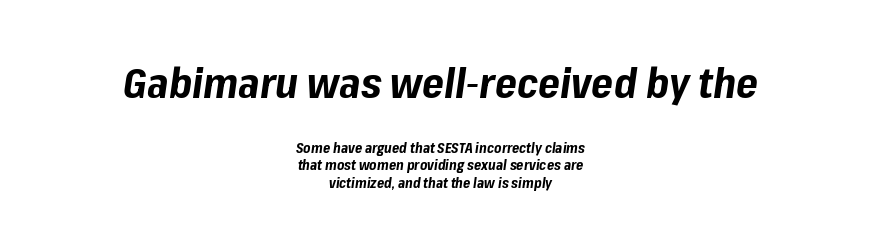
The image shows 42 px bold type, italic (leaning right); set centered, line spacing 1.23x, normal letter spacing, not underlined; the first (top) block is 3.0x larger; low stroke contrast and a medium x-height.
